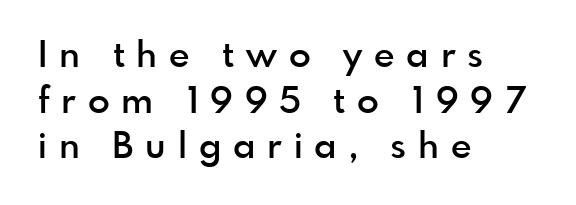
{"serif": "no", "italic": "no", "bold": "semi", "weight": "semibold", "width": "normal", "x_height": "small", "monospaced": "no", "underline": "no", "align": "left", "line_spacing": "normal", "line_spacing_ratio": 1.27, "letter_spacing": "wide", "letter_spacing_em": 0.33, "glyph_px": 36}
